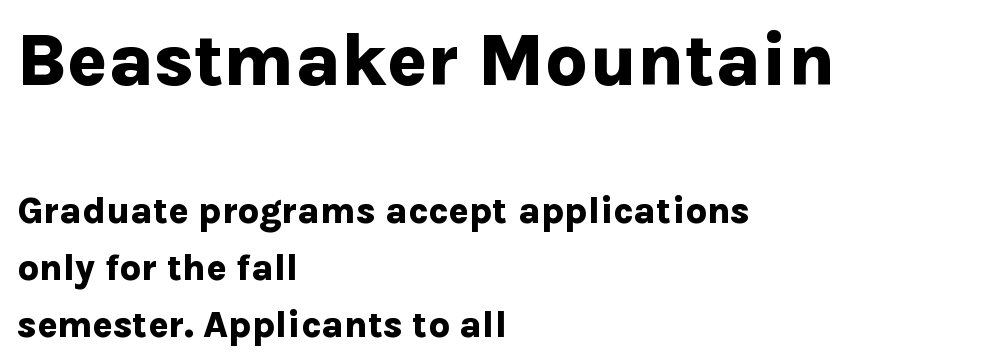
{"serif": "no", "italic": "no", "bold": "yes", "weight": "bold", "width": "normal", "stroke_contrast": "low", "x_height": "medium", "monospaced": "no", "underline": "no", "align": "left", "line_spacing": "normal", "line_spacing_ratio": 1.53, "letter_spacing": "normal", "letter_spacing_em": 0.0, "larger_block": "first", "size_ratio": 2.0, "glyph_px": 74}
